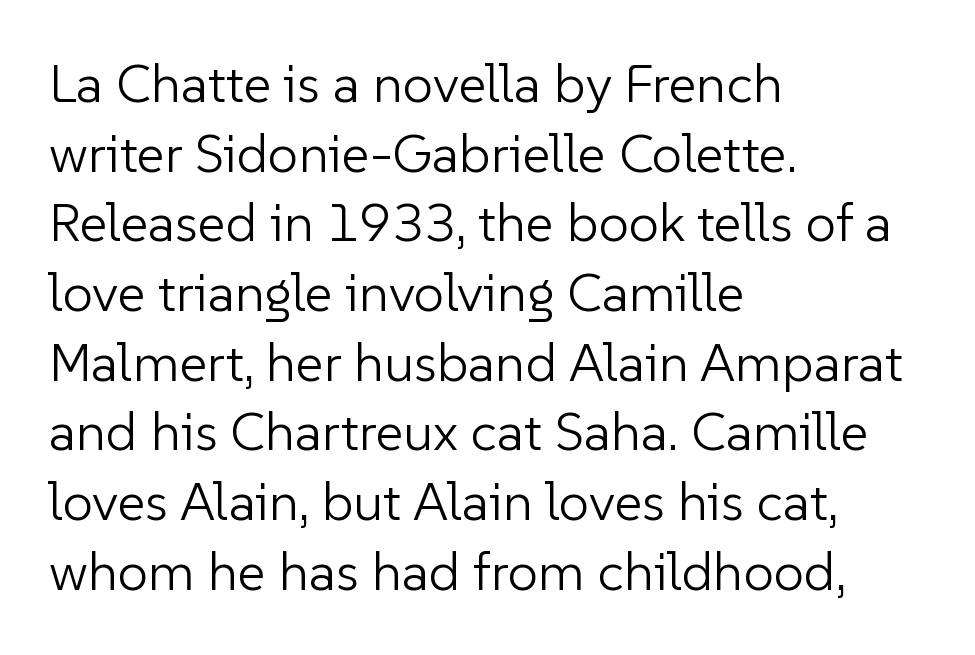
{"serif": "no", "italic": "no", "bold": "no", "weight": "light", "width": "normal", "stroke_contrast": "low", "x_height": "medium", "monospaced": "no", "underline": "no", "align": "left", "line_spacing": "normal", "line_spacing_ratio": 1.29, "letter_spacing": "normal", "letter_spacing_em": 0.0, "glyph_px": 54}
